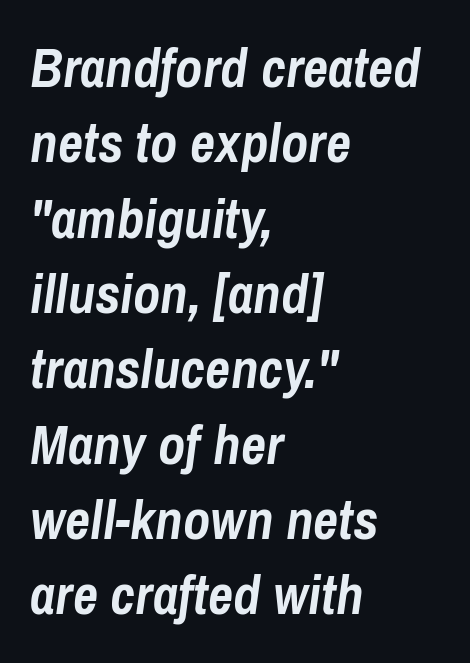
{"italic": "yes", "lean": "right", "slant_degrees": 8, "bold": "yes", "weight": "semibold", "width": "condensed", "stroke_contrast": "low", "x_height": "medium", "monospaced": "no", "underline": "no", "align": "left", "line_spacing": "normal", "line_spacing_ratio": 1.37, "letter_spacing": "normal", "letter_spacing_em": 0.0, "glyph_px": 55}
